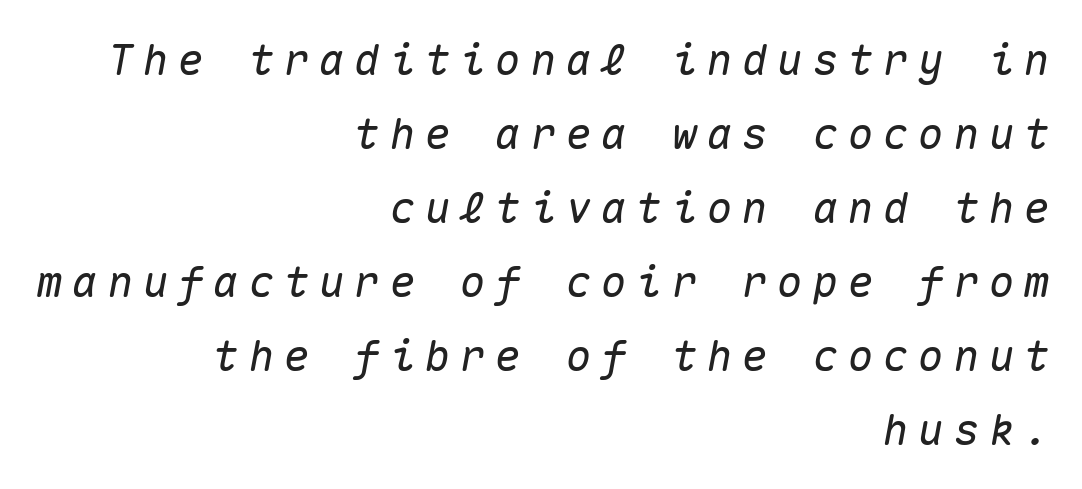
{"italic": "yes", "lean": "right", "slant_degrees": 10, "width": "normal", "stroke_contrast": "medium", "x_height": "medium", "monospaced": "yes", "underline": "no", "align": "right", "line_spacing_ratio": 1.72, "letter_spacing": "wide", "letter_spacing_em": 0.22, "glyph_px": 43}
